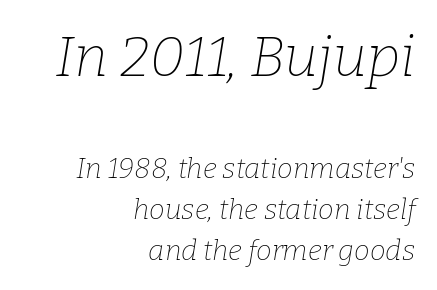
{"serif": "yes", "italic": "yes", "lean": "right", "slant_degrees": 9, "bold": "no", "weight": "thin", "width": "normal", "stroke_contrast": "low", "x_height": "medium", "monospaced": "no", "underline": "no", "align": "right", "line_spacing": "normal", "line_spacing_ratio": 1.46, "letter_spacing": "normal", "letter_spacing_em": 0.0, "larger_block": "first", "size_ratio": 2.04, "glyph_px": 57}
